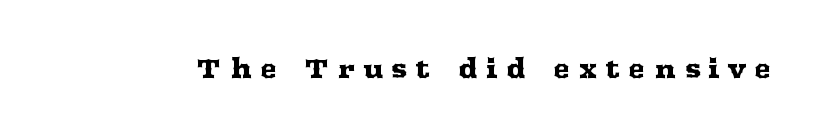
The image shows 26 px text type, upright; set unusually wide letter spacing (+0.33 em), not underlined.
